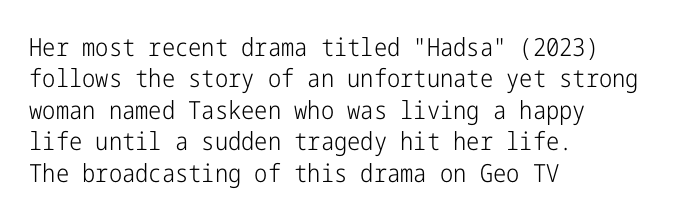
Q: Is the text bold? A: No.
Q: Is the text italic (slanted)? A: No, it is upright.
Q: Is the text underlined? A: No.
Q: How is the paragraph aligned? A: Left-aligned.
Q: Is the spacing between letters normal or unusually wide? A: Normal.
Q: Is the spacing between lines tight, normal or loose? A: Normal.
